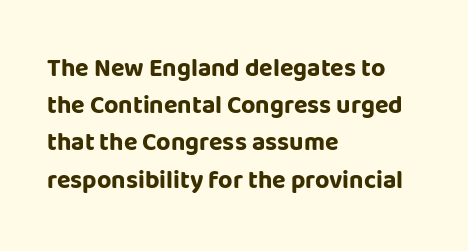
{"italic": "no", "bold": "yes", "underline": "no", "align": "left", "line_spacing": "normal", "line_spacing_ratio": 1.49, "letter_spacing": "normal", "letter_spacing_em": 0.0, "glyph_px": 25}
